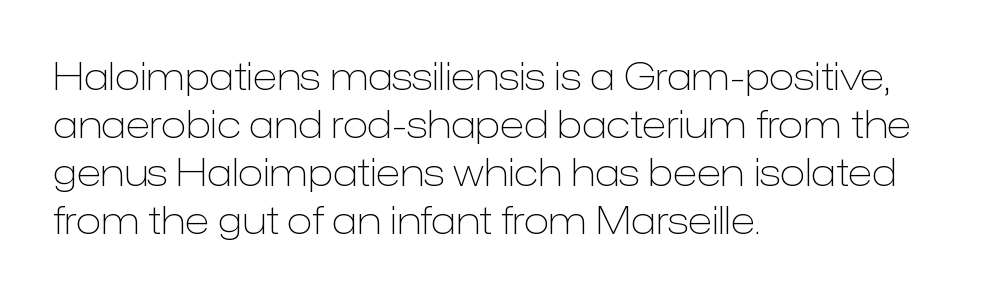
{"serif": "no", "italic": "no", "bold": "no", "weight": "light", "width": "normal", "stroke_contrast": "low", "x_height": "medium", "monospaced": "no", "underline": "no", "align": "left", "line_spacing": "normal", "line_spacing_ratio": 1.26, "letter_spacing": "normal", "letter_spacing_em": 0.0, "glyph_px": 38}
